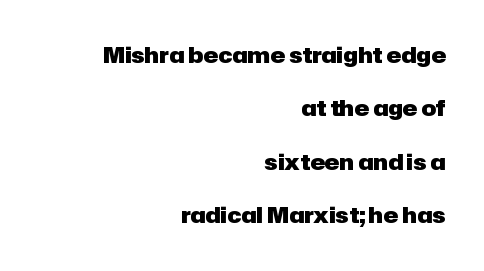
{"italic": "no", "bold": "yes", "underline": "no", "align": "right", "line_spacing": "loose", "line_spacing_ratio": 2.43, "letter_spacing": "normal", "letter_spacing_em": 0.0, "glyph_px": 22}
